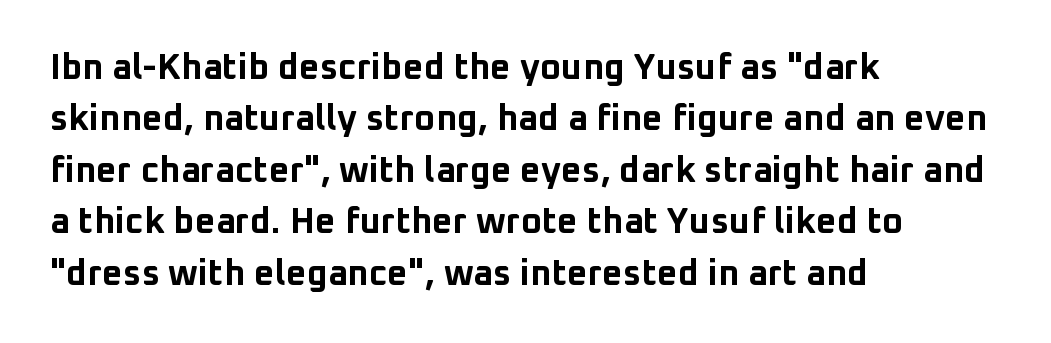
The image shows 36 px bold sans-serif type, upright; set left-aligned, normal line spacing (1.43x), normal letter spacing, not underlined; low stroke contrast and a medium x-height.
